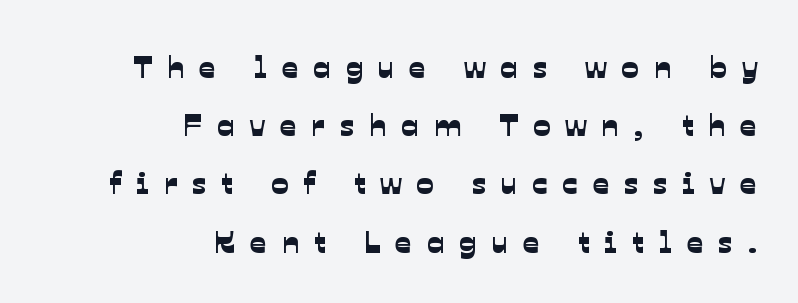
The image shows 32 px sans-serif type; set right-aligned, line spacing 1.82x, unusually wide letter spacing (+0.47 em), not underlined; low stroke contrast and a medium x-height.
